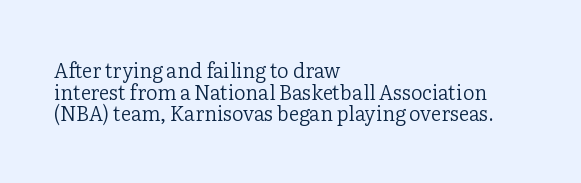
The image shows 20 px text type, upright; set left-aligned, tight line spacing (1.08x), normal letter spacing, not underlined.
